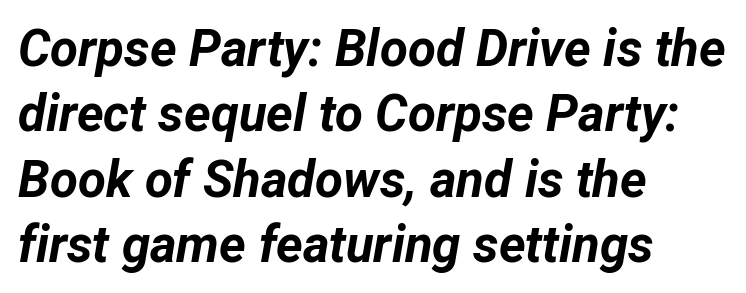
Q: Is the text bold? A: Yes.
Q: Is the text italic (slanted)? A: Yes, it leans right by about 12 degrees.
Q: Is the text underlined? A: No.
Q: How is the paragraph aligned? A: Left-aligned.
Q: Is the spacing between letters normal or unusually wide? A: Normal.
Q: Is the spacing between lines tight, normal or loose? A: Normal.
Q: Width (condensed, normal, or wide)? A: Normal.
Q: Stroke contrast? A: Low.
Q: x-height? A: Medium.
Q: Monospaced? A: No.
